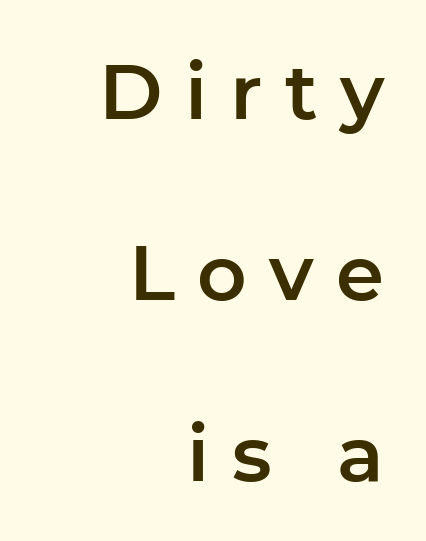
Any mark beneath the type? The region is blank. Note: no serifs on the glyphs. Line spacing here is loose. Students, note that the glyphs here are deliberately spaced far apart. A typesetter would call this proportional, since set widths differ per character.
